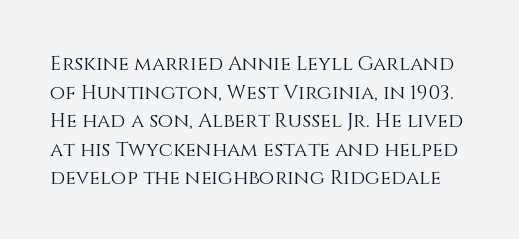
The image shows 20 px text type, upright; set normal line spacing (1.43x), normal letter spacing, not underlined.
